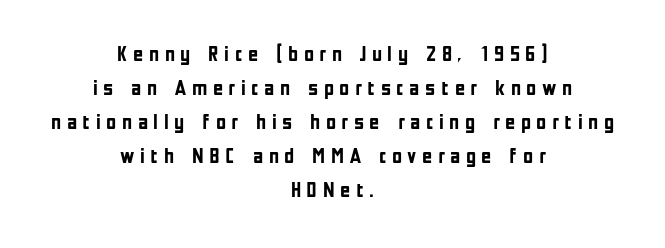
Strong, thick strokes mark this as bold type. This is the regular roman posture of the typeface. Check the space under the baseline: it is left empty. Observe the wide spacing: letters keep a clear distance from each other. The whitespace from short lines is split evenly between both sides. A normal amount of white space separates one row of letters from the next.
